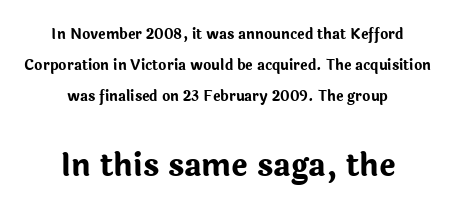
The rendering uses natural spacing where letterforms have individual widths. Each line is balanced around a shared central axis. Size hierarchy here favors the trailing block over the leading one. Characters follow at the spacing the type designer built in.
